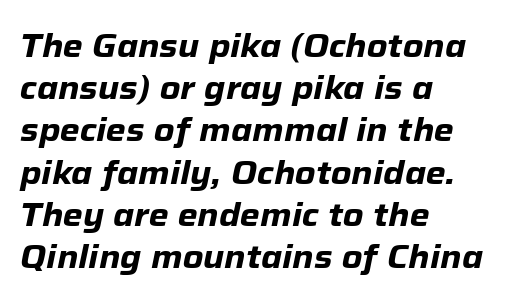
{"italic": "yes", "lean": "right", "slant_degrees": 12, "bold": "yes", "weight": "heavy", "width": "normal", "stroke_contrast": "low", "x_height": "medium", "monospaced": "no", "underline": "no", "align": "left", "line_spacing": "normal", "line_spacing_ratio": 1.32, "letter_spacing": "normal", "letter_spacing_em": 0.0, "glyph_px": 32}
